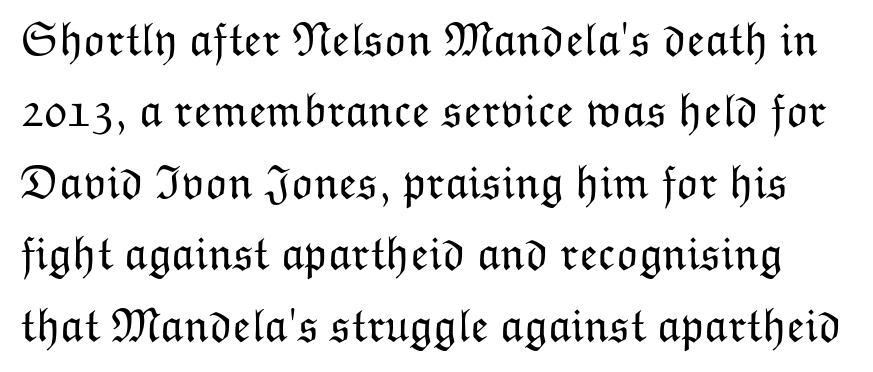
The face looks like a standard text weight, possibly lighter. Honestly, there is no underline to notice here at all. Character widths vary here, with narrow letters taking less room than wide ones. Is there any slant? The stems are plumb. Whoever set this chose a conventional vertical rhythm. The horizontal fit of the characters is conventional and even.
